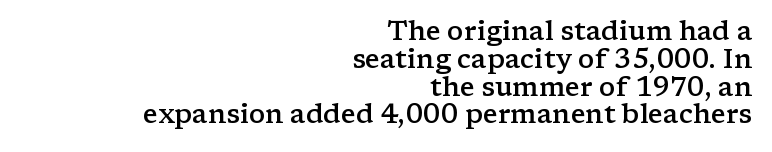
Q: Is the text bold? A: Semi-bold.
Q: Is the text italic (slanted)? A: No, it is upright.
Q: Is the text underlined? A: No.
Q: How is the paragraph aligned? A: Right-aligned.
Q: Is the spacing between letters normal or unusually wide? A: Normal.
Q: Is the spacing between lines tight, normal or loose? A: Tight.
